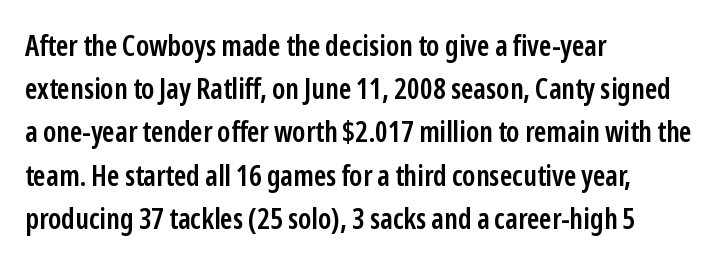
{"serif": "no", "italic": "no", "bold": "semi", "weight": "semibold", "width": "condensed", "stroke_contrast": "low", "x_height": "medium", "monospaced": "no", "underline": "no", "align": "left", "line_spacing": "normal", "line_spacing_ratio": 1.49, "letter_spacing": "normal", "letter_spacing_em": 0.0, "glyph_px": 29}
